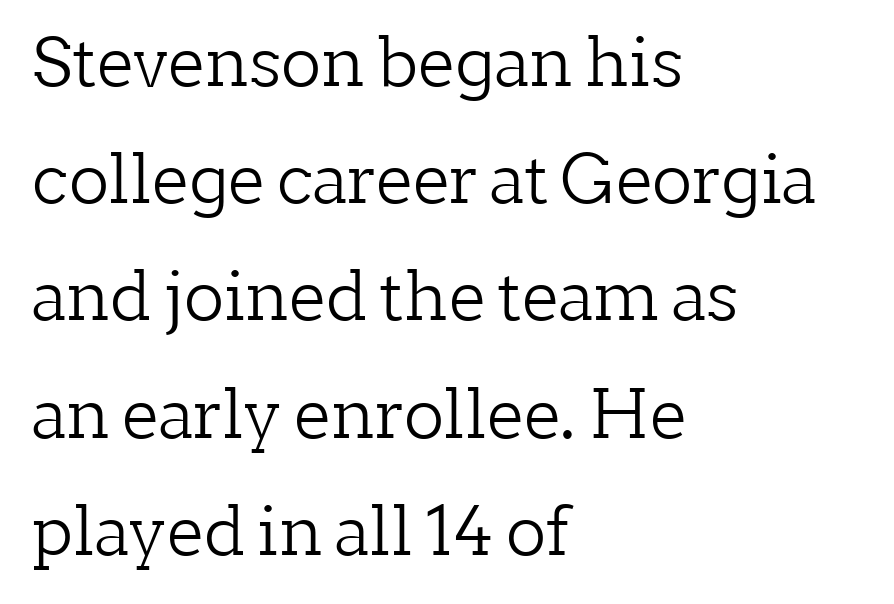
Q: Is the text bold? A: No.
Q: Is the text italic (slanted)? A: No, it is upright.
Q: Is the typeface a serif or a sans-serif typeface? A: Serif.
Q: Is the text underlined? A: No.
Q: How is the paragraph aligned? A: Left-aligned.
Q: Is the spacing between letters normal or unusually wide? A: Normal.
Q: Width (condensed, normal, or wide)? A: Normal.
Q: Stroke contrast? A: Low.
Q: x-height? A: Medium.
Q: Monospaced? A: No.
